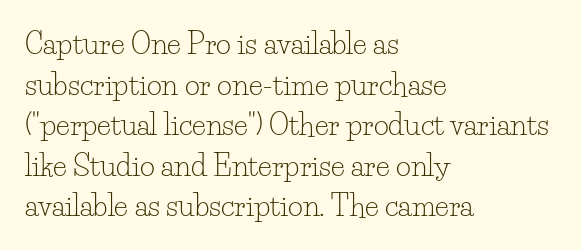
In terms of leading, this rendering sits right in the middle. The lettering stays uniformly vertical, giving the passage a roman look. Each letter keeps its own natural width here, so spacing adapts to shape. This rendering employs a face with finishing strokes, i.e., a serif. The rendering keeps characters at their native spacing.
